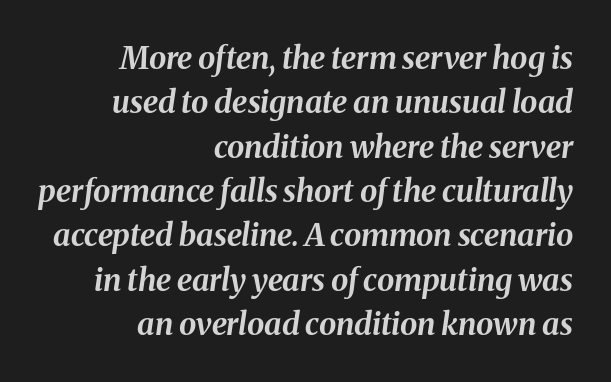
Quick note: underline off. The rag falls on the left side of this text block. What's the leading like? Ordinary, nothing unusual. Italic: yes, the glyphs are oblique.
